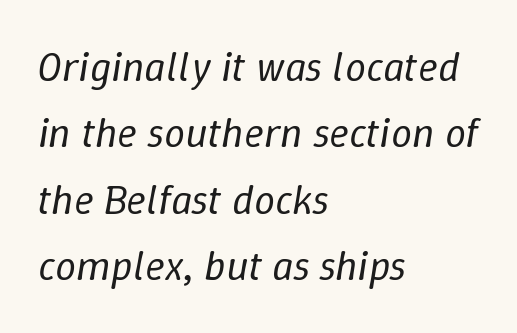
{"italic": "yes", "lean": "right", "slant_degrees": 9, "bold": "no", "weight": "regular", "width": "normal", "stroke_contrast": "low", "x_height": "medium", "monospaced": "no", "underline": "no", "align": "left", "line_spacing": "normal", "line_spacing_ratio": 1.58, "letter_spacing": "normal", "letter_spacing_em": 0.0, "glyph_px": 42}
